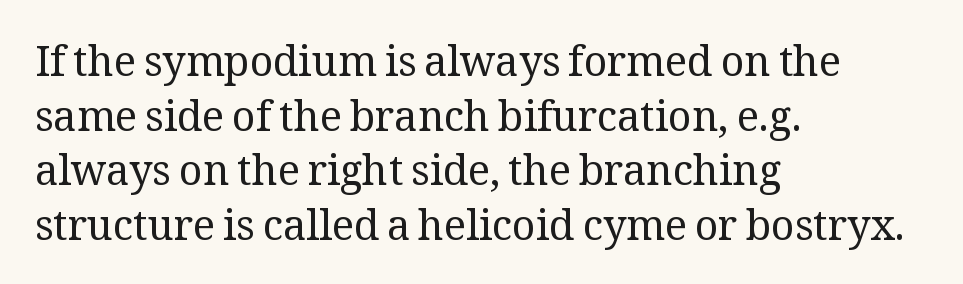
{"serif": "yes", "italic": "no", "bold": "no", "weight": "regular", "width": "normal", "stroke_contrast": "medium", "x_height": "medium", "monospaced": "no", "underline": "no", "align": "left", "line_spacing": "normal", "line_spacing_ratio": 1.33, "letter_spacing": "normal", "letter_spacing_em": 0.0, "glyph_px": 41}
